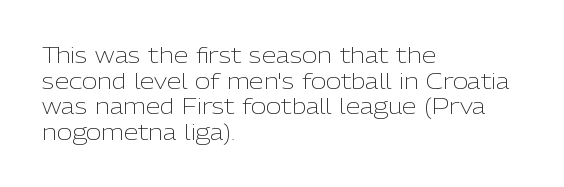
{"italic": "no", "bold": "no", "underline": "no", "align": "left", "line_spacing_ratio": 1.22, "letter_spacing": "normal", "letter_spacing_em": 0.0, "glyph_px": 21}
